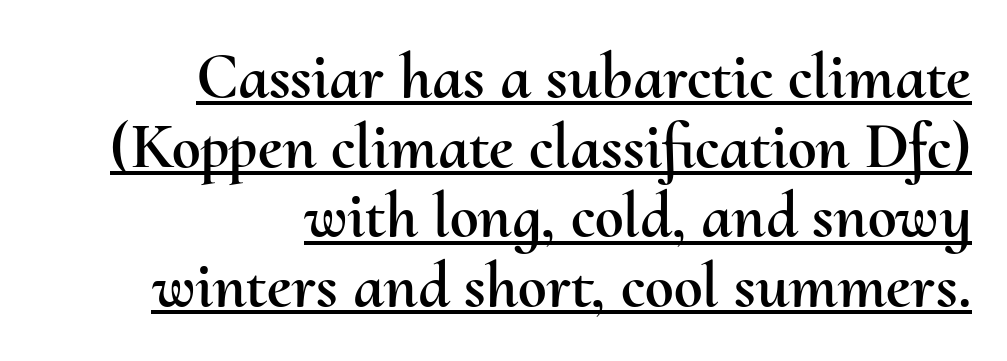
The image shows 65 px text type, upright; set right-aligned, tight line spacing (1.07x), normal letter spacing, underlined; medium stroke contrast and a small x-height.
